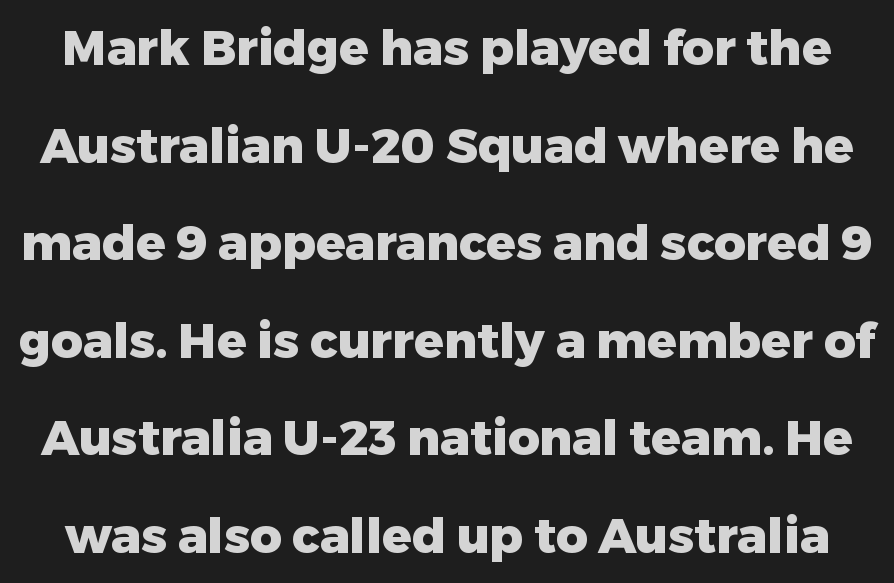
{"serif": "no", "italic": "no", "bold": "yes", "weight": "heavy", "width": "normal", "stroke_contrast": "low", "x_height": "medium", "monospaced": "no", "underline": "no", "line_spacing": "loose", "line_spacing_ratio": 1.99, "letter_spacing": "normal", "letter_spacing_em": 0.0, "glyph_px": 49}
